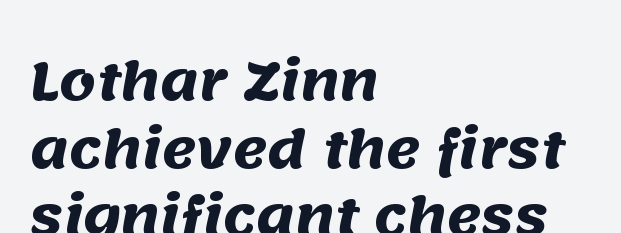
Q: Is the text bold? A: Yes.
Q: Is the typeface a serif or a sans-serif typeface? A: Sans-serif.
Q: Is the text underlined? A: No.
Q: How is the paragraph aligned? A: Left-aligned.
Q: Is the spacing between letters normal or unusually wide? A: Normal.
Q: Is the spacing between lines tight, normal or loose? A: Normal.
Q: Width (condensed, normal, or wide)? A: Normal.
Q: Stroke contrast? A: Medium.
Q: x-height? A: Large.
Q: Monospaced? A: No.
